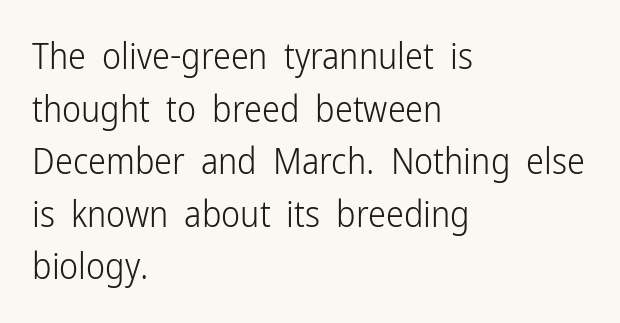
The image shows 36 px light, condensed sans-serif type, upright; set left-aligned, normal line spacing (1.46x), normal letter spacing, not underlined; low stroke contrast and a medium x-height.
